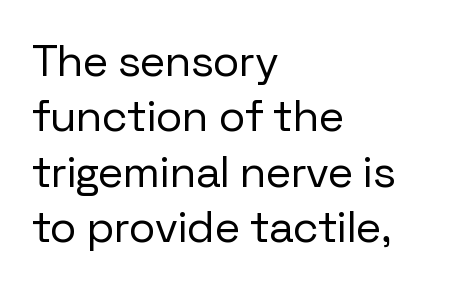
Short note: letters normally spaced. Only glyphs here, with clear space below each row. A typesetter would call this proportional, since set widths differ per character. Casual observation: everything's shoved over to the left. These lines sit exactly where default settings would place them. This is the regular roman posture of the typeface.
